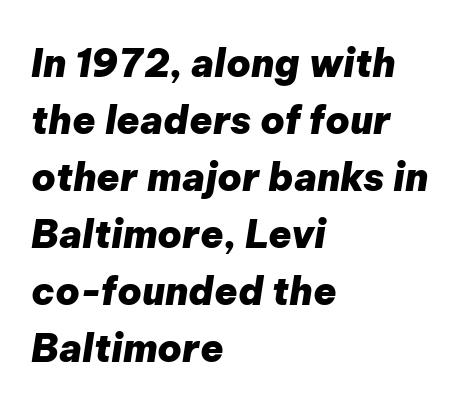
Is the type slanted? Yes — the strokes lean at a clear angle. Do the characters align in a grid? No, the font is proportional. The typesetter chose a ragged-right arrangement here. Default kerning and tracking; the words read as compact shapes. Line spacing here is normal.
